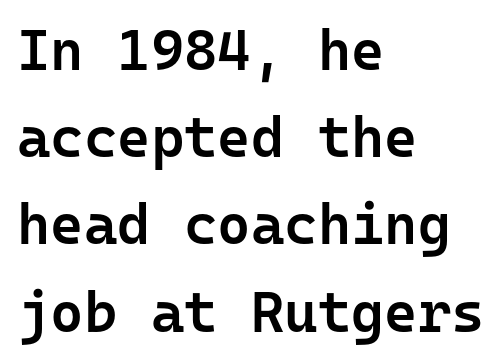
The rows are spaced the way most documents space them. The space beneath each line is pristine and unruled. The font's upright variant was chosen for this text. The text block is weighted toward the left margin, trailing off unevenly rightward. Glyph-to-glyph distance matches everyday printed text.
